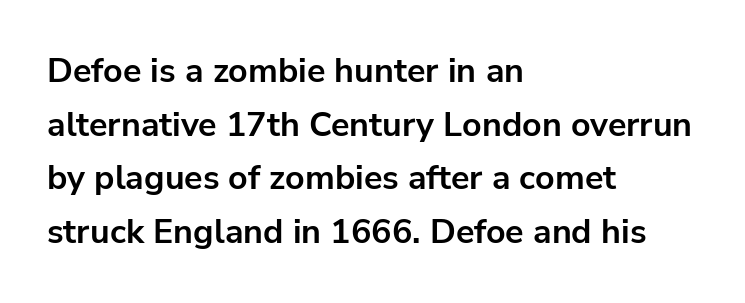
Q: Is the text bold? A: Yes.
Q: Is the text italic (slanted)? A: No, it is upright.
Q: Is the typeface a serif or a sans-serif typeface? A: Sans-serif.
Q: Is the text underlined? A: No.
Q: How is the paragraph aligned? A: Left-aligned.
Q: Is the spacing between letters normal or unusually wide? A: Normal.
Q: Is the spacing between lines tight, normal or loose? A: Normal.
Q: Width (condensed, normal, or wide)? A: Normal.
Q: Stroke contrast? A: Low.
Q: x-height? A: Medium.
Q: Monospaced? A: No.
